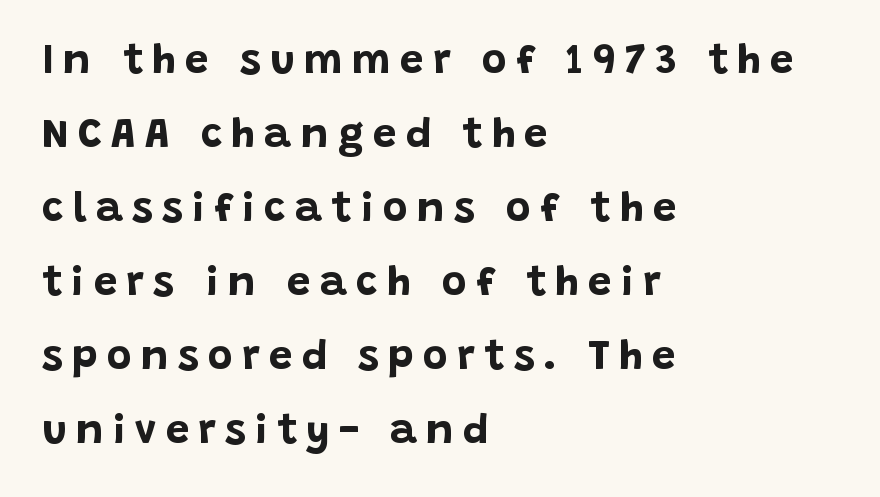
Just letters on the line, the space beneath them empty. Do the letters lean? They stand straight. These lines are rendered in a variable-pitch font. The horizontal fit of the characters is loose and conspicuously gappy.
